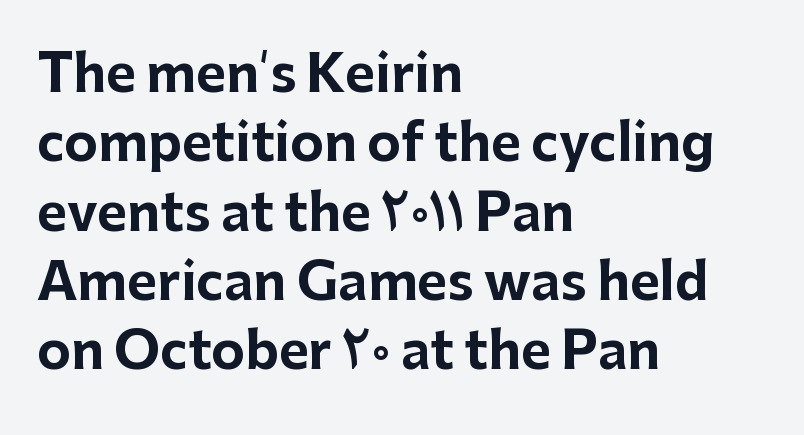
{"serif": "no", "italic": "no", "bold": "yes", "weight": "bold", "width": "normal", "stroke_contrast": "low", "x_height": "medium", "monospaced": "no", "underline": "no", "align": "left", "line_spacing": "normal", "line_spacing_ratio": 1.36, "letter_spacing": "normal", "letter_spacing_em": 0.0, "glyph_px": 51}
